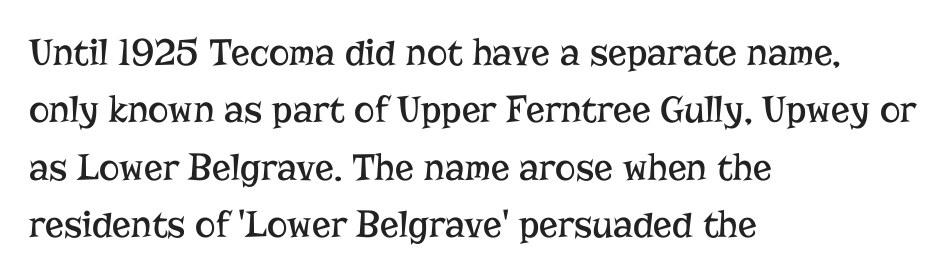
Q: Is the text bold? A: No.
Q: Is the text italic (slanted)? A: No, it is upright.
Q: Is the typeface a serif or a sans-serif typeface? A: Serif.
Q: Is the text underlined? A: No.
Q: How is the paragraph aligned? A: Left-aligned.
Q: Is the spacing between letters normal or unusually wide? A: Normal.
Q: Is the spacing between lines tight, normal or loose? A: Normal.
Q: Width (condensed, normal, or wide)? A: Normal.
Q: Stroke contrast? A: Low.
Q: x-height? A: Medium.
Q: Monospaced? A: No.
